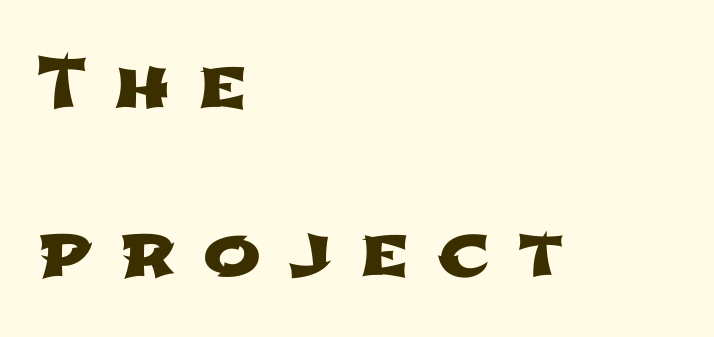
The image shows 69 px wide sans-serif type; set left-aligned, loose line spacing (2.43x), unusually wide letter spacing (+0.41 em), not underlined; low stroke contrast and a medium x-height.
